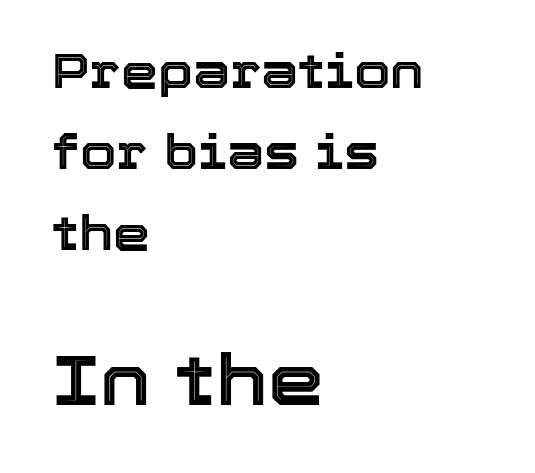
Letters rest on an invisible, unmarked baseline. Character widths vary here, with narrow letters taking less room than wide ones. Block two is the big one; block one sits smaller above it. Does extra space separate the letters? No, they use regular spacing. Tall strokes in this sample are plumb rather than angled.
